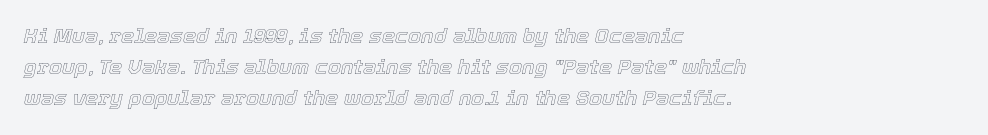
Regarding leading, the lines here are spaced in the standard way. An italicized treatment has been applied to the whole sample. This rendering features lettering with no underline. Caption: multi-line text, flush left, ragged right. The gaps between neighbouring characters are ordinary and unremarkable.
